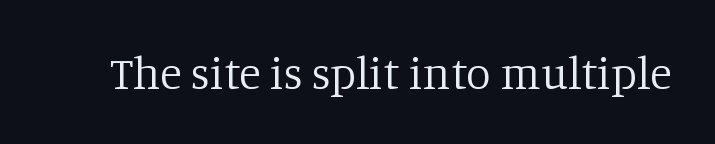
{"serif": "yes", "italic": "no", "bold": "no", "weight": "regular", "width": "normal", "stroke_contrast": "low", "x_height": "large", "monospaced": "no", "underline": "no", "letter_spacing": "normal", "letter_spacing_em": 0.0, "glyph_px": 45}
